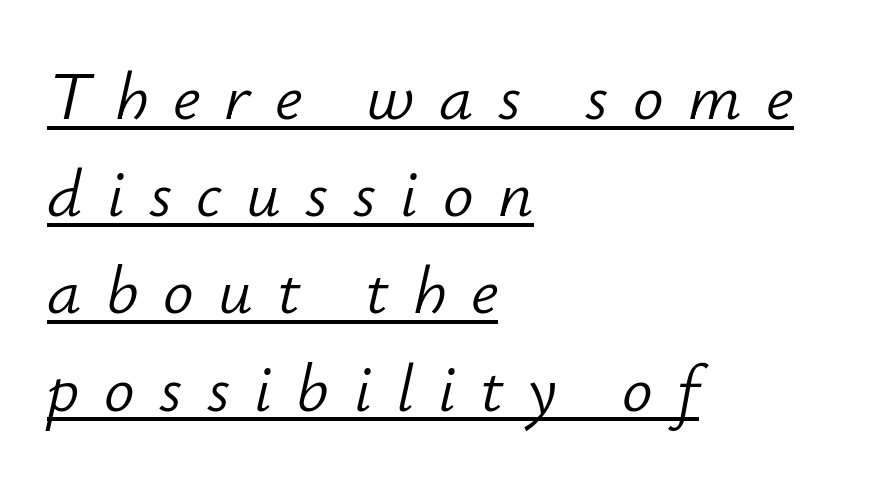
The image shows 68 px light type, italic (leaning right); set left-aligned, normal line spacing (1.43x), unusually wide letter spacing (+0.36 em), underlined; low stroke contrast and a small x-height.
